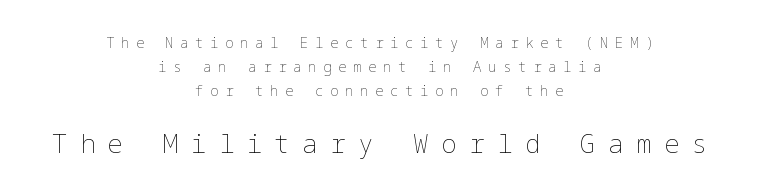
Q: Is the text bold? A: No.
Q: Is the text italic (slanted)? A: No, it is upright.
Q: Is the text underlined? A: No.
Q: How is the paragraph aligned? A: Centered.
Q: Is the spacing between letters normal or unusually wide? A: Unusually wide.
Q: Is the spacing between lines tight, normal or loose? A: Normal.
Q: Which block of text is set in a larger size, the first (top) or the second (bottom)? A: The second (bottom) one.
